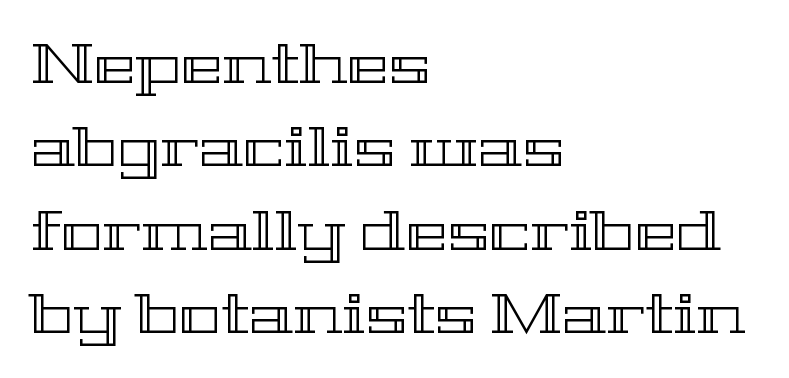
The image shows 56 px wide type, upright; set left-aligned, normal line spacing (1.49x), normal letter spacing, not underlined; a medium x-height.
